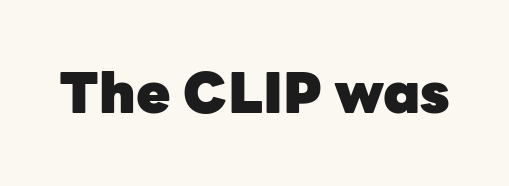
Q: Is the text bold? A: Yes.
Q: Is the text italic (slanted)? A: No, it is upright.
Q: Is the typeface a serif or a sans-serif typeface? A: Sans-serif.
Q: Is the text underlined? A: No.
Q: Is the spacing between letters normal or unusually wide? A: Normal.
Q: Width (condensed, normal, or wide)? A: Normal.
Q: Stroke contrast? A: Low.
Q: x-height? A: Medium.
Q: Monospaced? A: No.
